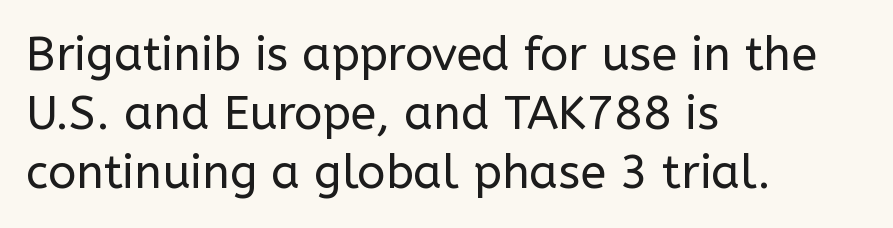
Standard letterfit; no display-style spreading of the glyphs. Type style note: lacks serifs. A quiet, ordinary-to-light weight characterises the typeface. The letters advance in unequal steps, a hallmark of proportional type. Beneath every word, the page is bare.
